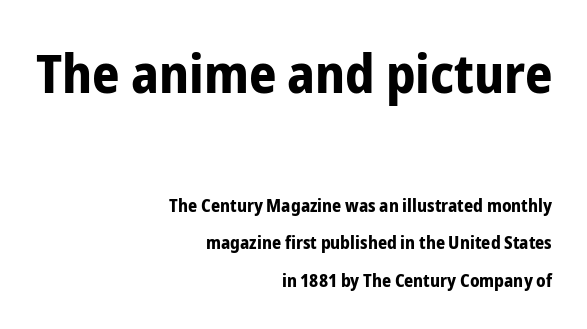
Q: Is the text bold? A: Yes.
Q: Is the text italic (slanted)? A: No, it is upright.
Q: Is the typeface a serif or a sans-serif typeface? A: Sans-serif.
Q: Is the text underlined? A: No.
Q: How is the paragraph aligned? A: Right-aligned.
Q: Is the spacing between letters normal or unusually wide? A: Normal.
Q: Is the spacing between lines tight, normal or loose? A: Loose.
Q: Which block of text is set in a larger size, the first (top) or the second (bottom)? A: The first (top) one.
Q: Width (condensed, normal, or wide)? A: Condensed.
Q: Stroke contrast? A: Low.
Q: x-height? A: Medium.
Q: Monospaced? A: No.
